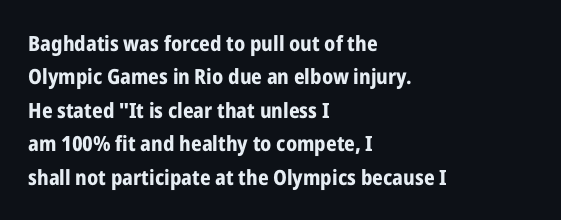
The lines sit at an ordinary, default distance from one another. Bare-footed words on every line. The rendering uses a bold face; every stroke is thick and dark. Posture: upright roman.
